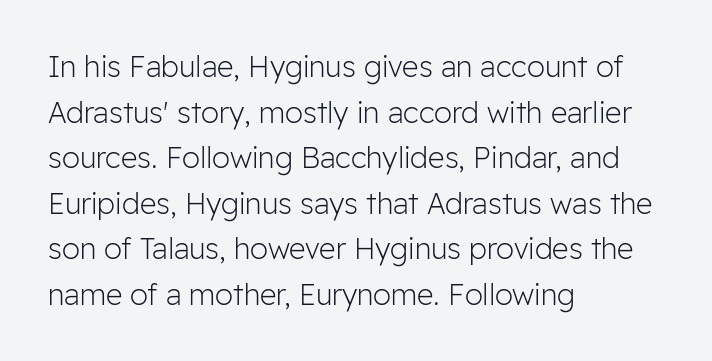
The image shows 29 px light sans-serif type, upright; set left-aligned, normal line spacing (1.57x), normal letter spacing, not underlined; low stroke contrast and a medium x-height.
